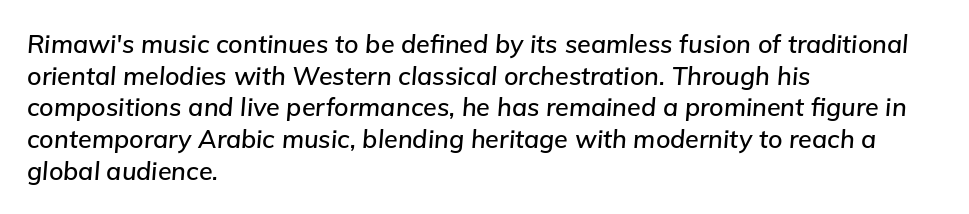
Q: Is the text italic (slanted)? A: Yes, it leans right by about 5 degrees.
Q: Is the text underlined? A: No.
Q: How is the paragraph aligned? A: Left-aligned.
Q: Is the spacing between letters normal or unusually wide? A: Normal.
Q: Is the spacing between lines tight, normal or loose? A: Normal.
